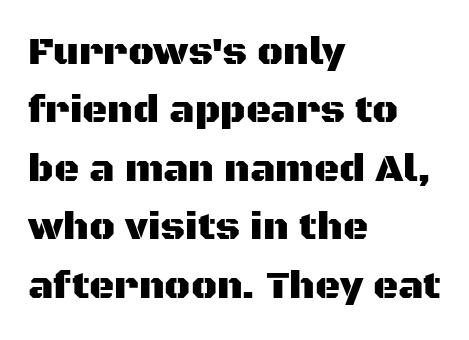
The image shows 39 px sans-serif type, upright; set left-aligned, normal line spacing (1.5x), normal letter spacing, not underlined; medium stroke contrast and a large x-height.
